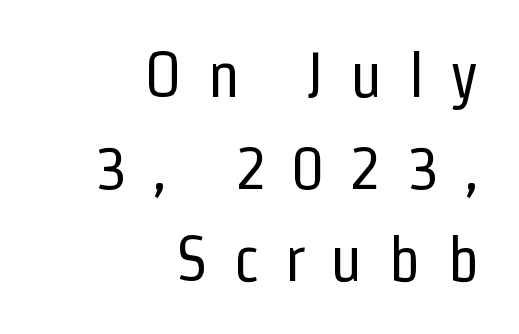
The image shows 63 px regular-weight, condensed sans-serif type, upright; set right-aligned, normal line spacing (1.46x), unusually wide letter spacing (+0.41 em), not underlined; low stroke contrast and a medium x-height.
